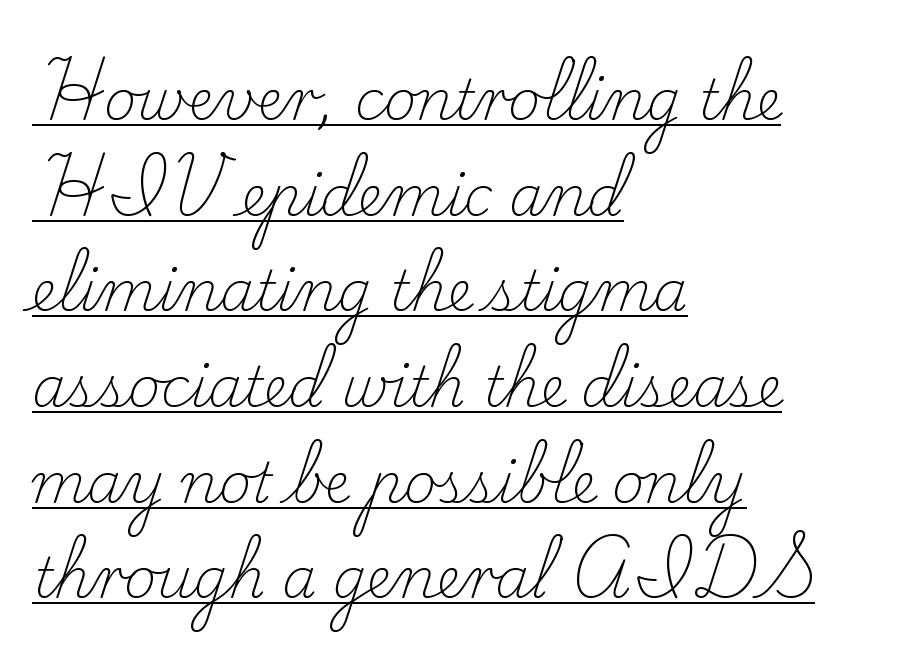
Nobody touched the tracking dial on this one. The weight would be labelled regular, book, light, or lighter still. Small tapered or slab feet sit at the stroke ends, so this counts as serif. Does the copy run flush right? No — it runs flush left.
